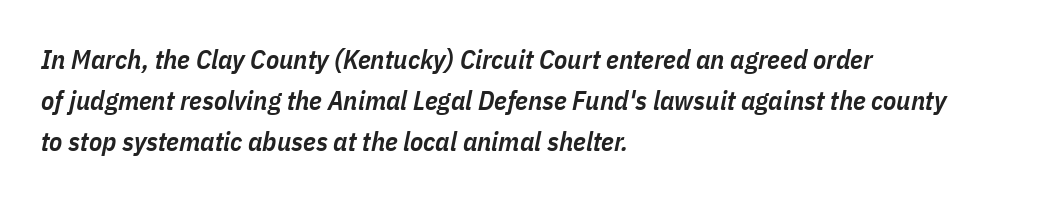
Emphasis by weight is partial: semibold. Summary of vertical rhythm: regular, with standard interline spacing. Anything drawn beneath the words? Only blank space. The letterforms sit shoulder to shoulder at normal distance.
